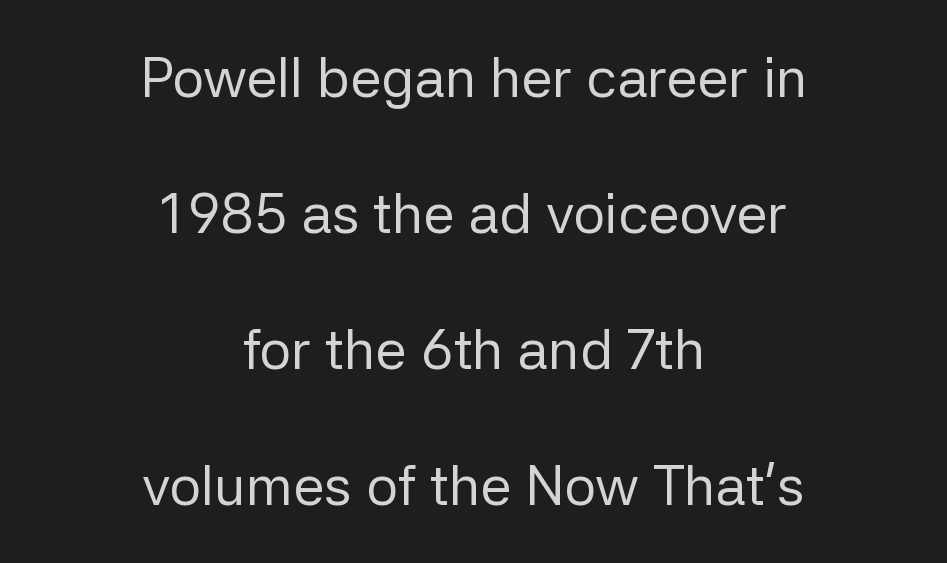
Interline gaps are noticeably wide in this sample. Weight: not bold — regular or lighter. Characters remain perfectly vertical along every line. Words float on clear page, feet unadorned.
